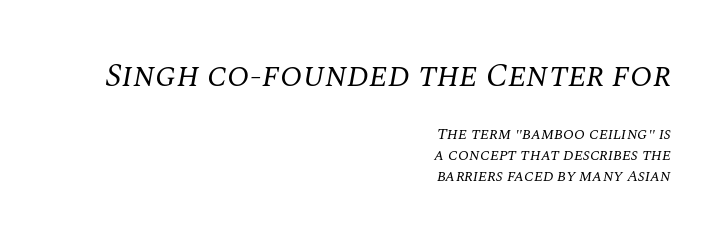
The image shows 33 px regular-weight serif type, italic (leaning right); set right-aligned, normal line spacing (1.34x), normal letter spacing, not underlined; the first (top) block is 2.06x larger; medium stroke contrast and a large x-height.
